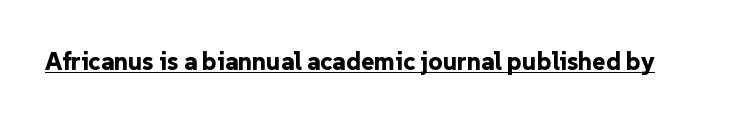
Q: Is the text bold? A: Yes.
Q: Is the text italic (slanted)? A: No, it is upright.
Q: Is the text underlined? A: Yes.
Q: Is the spacing between letters normal or unusually wide? A: Normal.
